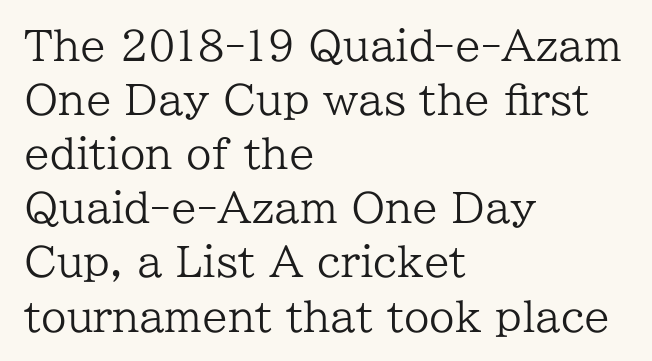
Caption: standard tracking, unaltered. The passage shown is typeset with a serif family. This is not heavy type; no bold has been used. Unmarked baselines from the first word to the last. Where is the straight margin? On the left.
